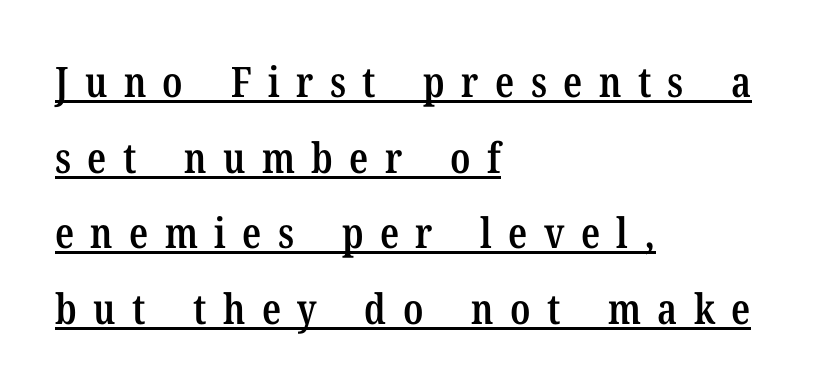
You could not count columns in this text — the font is proportionally spaced. Typographic density is moderately raised because the face is semibold. No italicization has been applied; the sample stays upright. Stroke terminals: seriffed. Compared with typical body copy, the letter spacing here is much looser.
